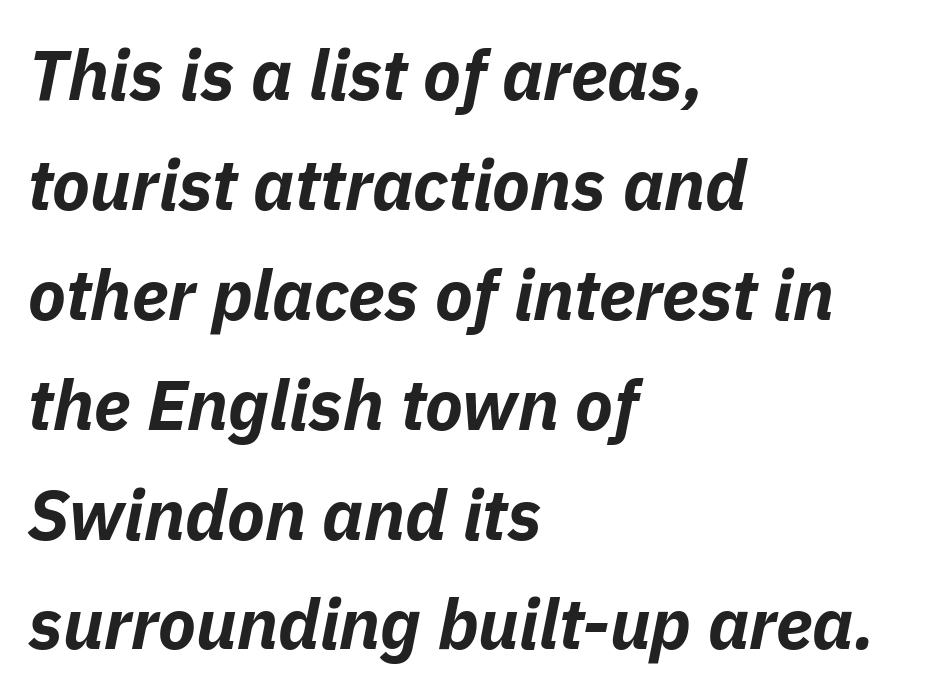
Q: Is the text bold? A: Yes.
Q: Is the text italic (slanted)? A: Yes, it leans right by about 11 degrees.
Q: Is the text underlined? A: No.
Q: How is the paragraph aligned? A: Left-aligned.
Q: Is the spacing between letters normal or unusually wide? A: Normal.
Q: Is the spacing between lines tight, normal or loose? A: Normal.
Q: Width (condensed, normal, or wide)? A: Normal.
Q: Stroke contrast? A: Low.
Q: x-height? A: Medium.
Q: Monospaced? A: No.
